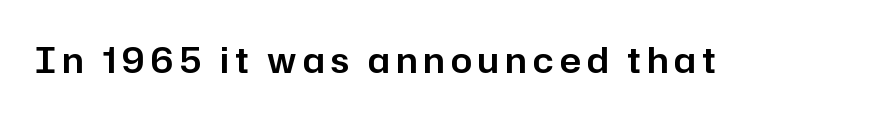
{"serif": "no", "italic": "no", "width": "normal", "stroke_contrast": "low", "x_height": "medium", "monospaced": "no", "underline": "no", "glyph_px": 34}
